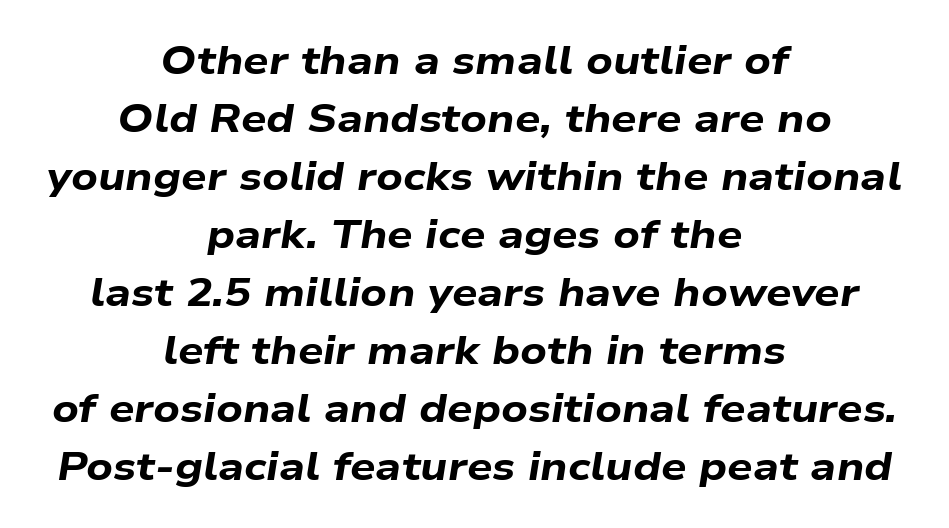
Vertically, the passage feels balanced, rows spaced as you'd expect. Descenders are the only things crossing below the line. The typesetting leans heavy: a genuine bold. These lines are rendered in a variable-pitch font. In terms of posture, this sample is oblique. Line starts and ends both wander, symmetrically.
